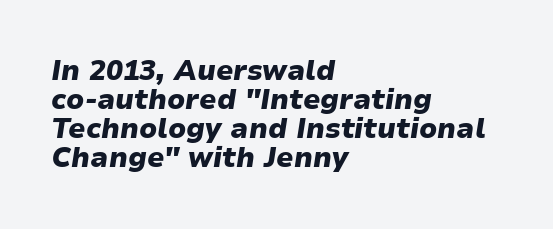
Q: Is the text bold? A: Yes.
Q: Is the text italic (slanted)? A: Yes, it leans right by about 9 degrees.
Q: Is the text underlined? A: No.
Q: How is the paragraph aligned? A: Left-aligned.
Q: Is the spacing between letters normal or unusually wide? A: Normal.
Q: Is the spacing between lines tight, normal or loose? A: Tight.
Q: Width (condensed, normal, or wide)? A: Normal.
Q: Stroke contrast? A: Low.
Q: x-height? A: Medium.
Q: Monospaced? A: No.
